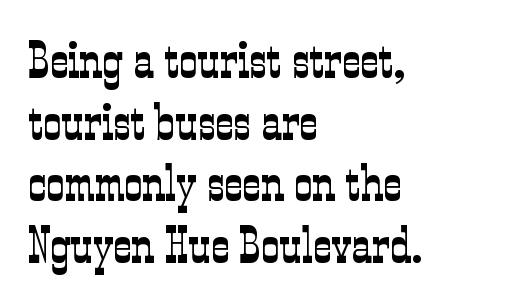
{"serif": "yes", "italic": "no", "bold": "no", "weight": "light", "width": "condensed", "stroke_contrast": "low", "x_height": "medium", "monospaced": "no", "underline": "no", "align": "left", "line_spacing_ratio": 1.21, "letter_spacing": "normal", "letter_spacing_em": 0.0, "glyph_px": 51}
